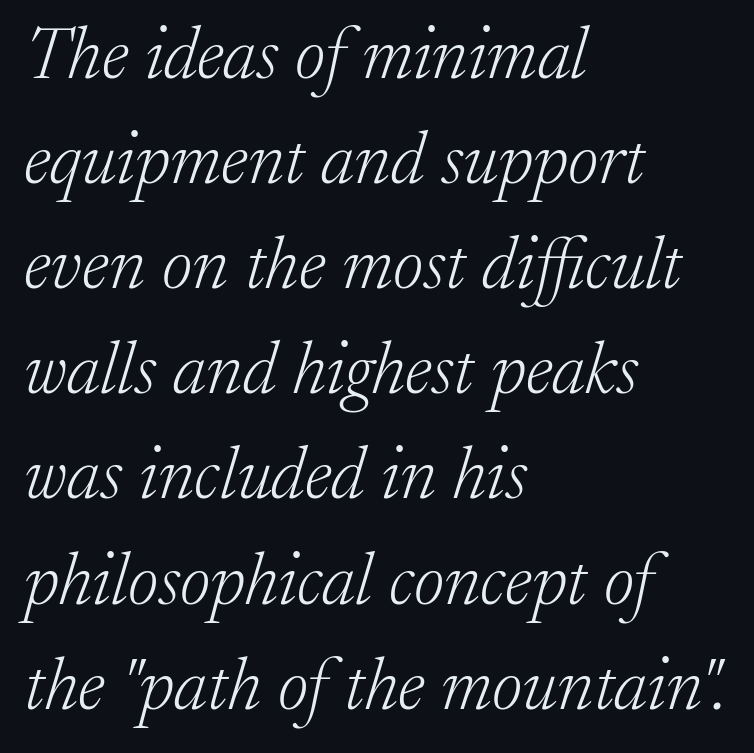
Q: Is the text bold? A: No.
Q: Is the text italic (slanted)? A: Yes, it leans right by about 17 degrees.
Q: Is the typeface a serif or a sans-serif typeface? A: Serif.
Q: Is the text underlined? A: No.
Q: How is the paragraph aligned? A: Left-aligned.
Q: Is the spacing between letters normal or unusually wide? A: Normal.
Q: Is the spacing between lines tight, normal or loose? A: Normal.
Q: Width (condensed, normal, or wide)? A: Normal.
Q: Stroke contrast? A: Low.
Q: x-height? A: Medium.
Q: Monospaced? A: No.
